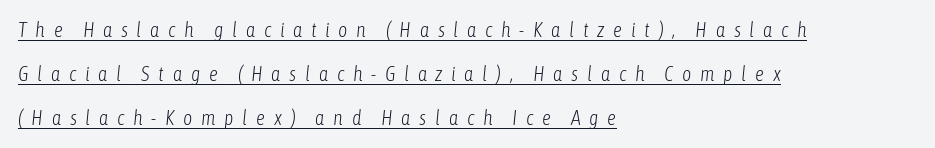
Q: Is the text bold? A: No.
Q: Is the text italic (slanted)? A: Yes, it leans right by about 6 degrees.
Q: Is the text underlined? A: Yes.
Q: How is the paragraph aligned? A: Left-aligned.
Q: Is the spacing between letters normal or unusually wide? A: Unusually wide.
Q: Is the spacing between lines tight, normal or loose? A: Loose.
